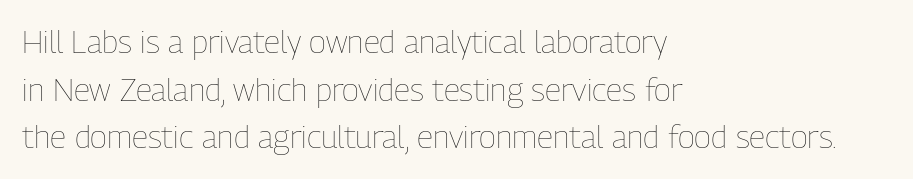
Q: Is the text bold? A: No.
Q: Is the text italic (slanted)? A: No, it is upright.
Q: Is the text underlined? A: No.
Q: How is the paragraph aligned? A: Left-aligned.
Q: Is the spacing between letters normal or unusually wide? A: Normal.
Q: Is the spacing between lines tight, normal or loose? A: Normal.
Q: Width (condensed, normal, or wide)? A: Condensed.
Q: Stroke contrast? A: Low.
Q: x-height? A: Medium.
Q: Monospaced? A: No.
